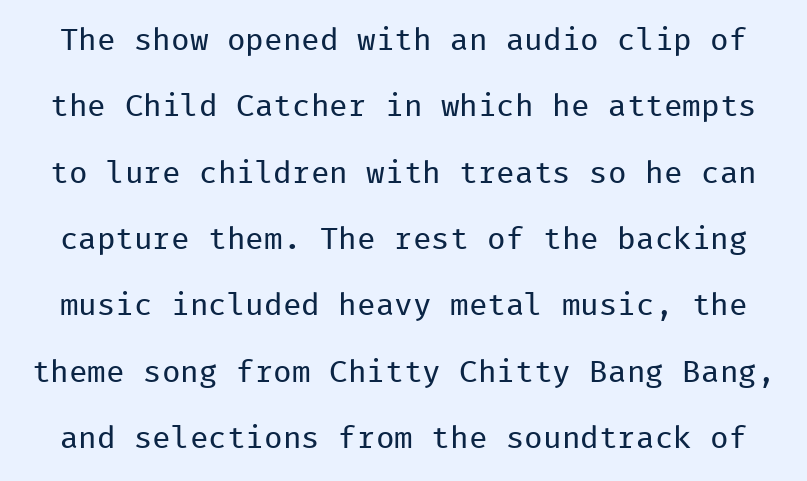
Q: Is the text bold? A: No.
Q: Is the text italic (slanted)? A: No, it is upright.
Q: Is the typeface a serif or a sans-serif typeface? A: Sans-serif.
Q: Is the text underlined? A: No.
Q: Is the spacing between letters normal or unusually wide? A: Normal.
Q: Is the spacing between lines tight, normal or loose? A: Loose.
Q: Width (condensed, normal, or wide)? A: Normal.
Q: Stroke contrast? A: Low.
Q: x-height? A: Medium.
Q: Monospaced? A: Yes.
